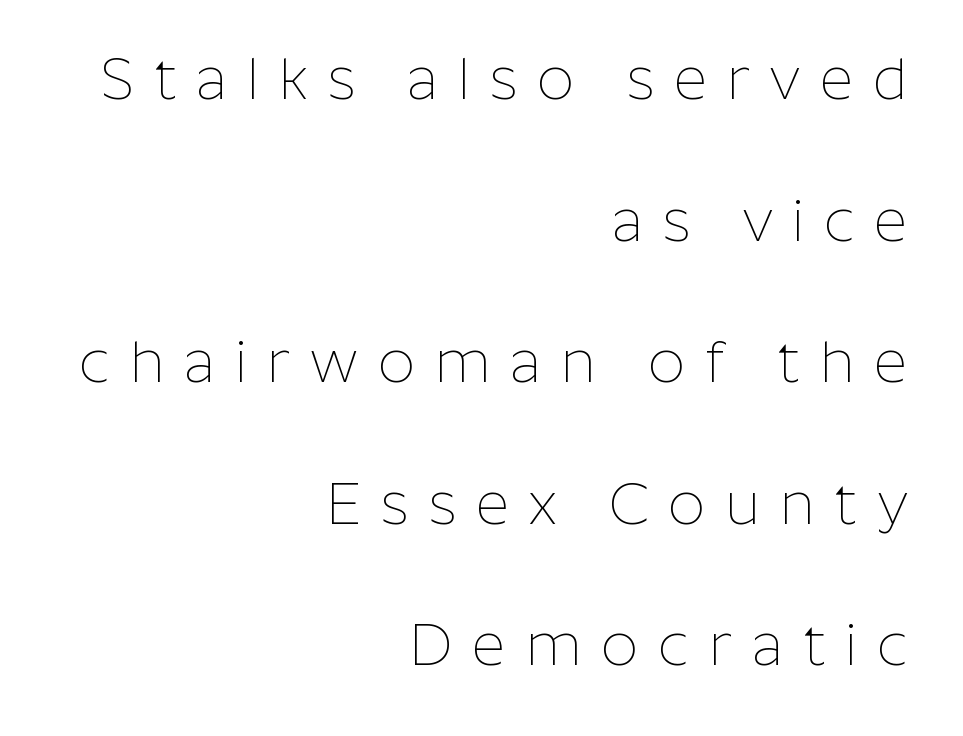
The lines are spread far apart with generous leading. Typographically, this falls in the sans-serif category. Line endings align vertically; line beginnings do not. Spacing between characters has been opened up far beyond the box default. Check under the words: just untouched page.
